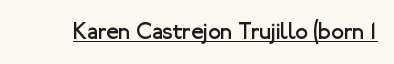
Students, observe the line beneath the letters — that is underlining. You can tell it's not italic because the verticals are truly vertical. Stems here are at most as thick as an everyday book face. Between one letter and the next there's only the usual sliver of space.
